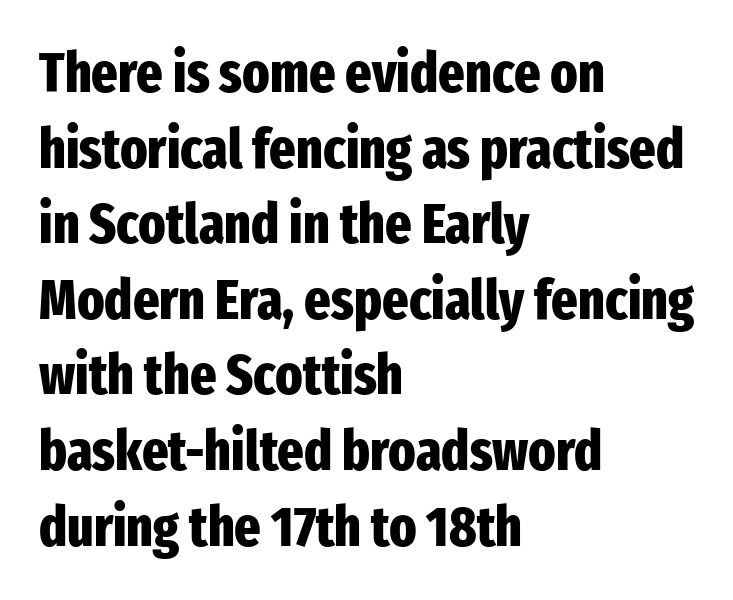
This is the regular roman posture of the typeface. Tracking here is standard; glyphs follow each other at the usual distance. No feet cap the strokes, marking this as sans-serif type. Vertical spacing — default. Do the characters align in a grid? No, the font is proportional.
